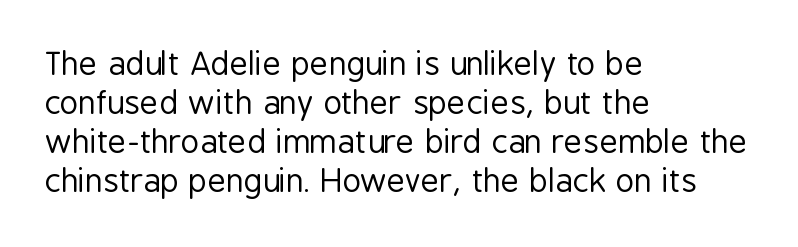
{"serif": "no", "italic": "no", "bold": "no", "weight": "regular", "width": "condensed", "stroke_contrast": "low", "x_height": "medium", "monospaced": "no", "underline": "no", "align": "left", "line_spacing_ratio": 1.22, "letter_spacing": "normal", "letter_spacing_em": 0.0, "glyph_px": 32}
